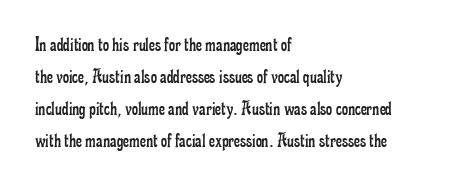
{"italic": "no", "bold": "no", "underline": "no", "align": "left", "line_spacing": "normal", "line_spacing_ratio": 1.53, "letter_spacing": "normal", "letter_spacing_em": 0.0, "glyph_px": 21}
